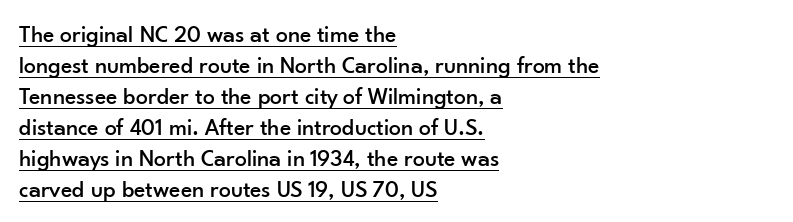
Q: Is the text italic (slanted)? A: No, it is upright.
Q: Is the text underlined? A: Yes.
Q: How is the paragraph aligned? A: Left-aligned.
Q: Is the spacing between letters normal or unusually wide? A: Normal.
Q: Is the spacing between lines tight, normal or loose? A: Normal.
